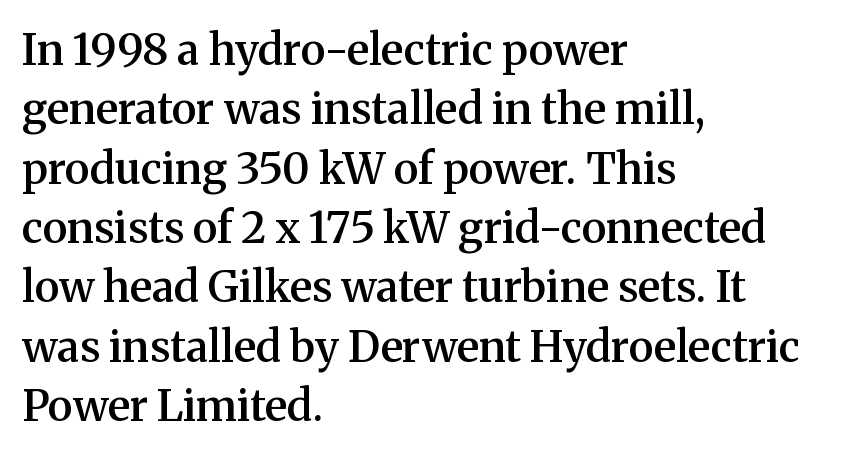
Q: Is the text bold? A: Semi-bold.
Q: Is the text italic (slanted)? A: No, it is upright.
Q: Is the typeface a serif or a sans-serif typeface? A: Serif.
Q: Is the text underlined? A: No.
Q: How is the paragraph aligned? A: Left-aligned.
Q: Is the spacing between letters normal or unusually wide? A: Normal.
Q: Is the spacing between lines tight, normal or loose? A: Normal.
Q: Width (condensed, normal, or wide)? A: Normal.
Q: Stroke contrast? A: Medium.
Q: x-height? A: Medium.
Q: Monospaced? A: No.
